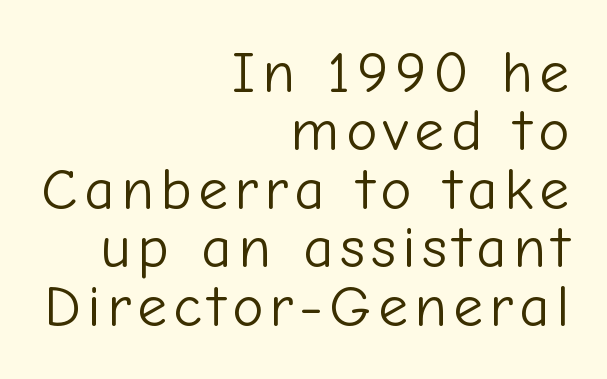
Proportional: the letters do not fall into vertical columns. Ordinary non-slanted type is in use. The lines are quadded right. The glyphs are unaccompanied by any horizontal stroke below them. Vertically, the passage feels compressed, each row crowding the next. Font category for this specimen: sans-serif.
